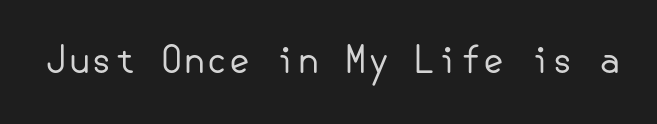
The image shows 37 px regular-weight sans-serif type, upright; set normal letter spacing, not underlined; low stroke contrast and a small x-height.
